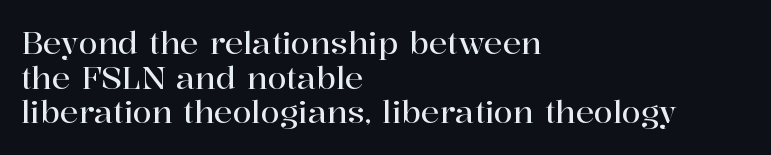
Horizontal alignment here is leftward, the default for most running prose. Ordinary non-slanted type is in use. Letters rest on an invisible, unmarked baseline. Old-style or modern, the face here clearly has serifs. The gaps between neighbouring characters are ordinary and unremarkable.
